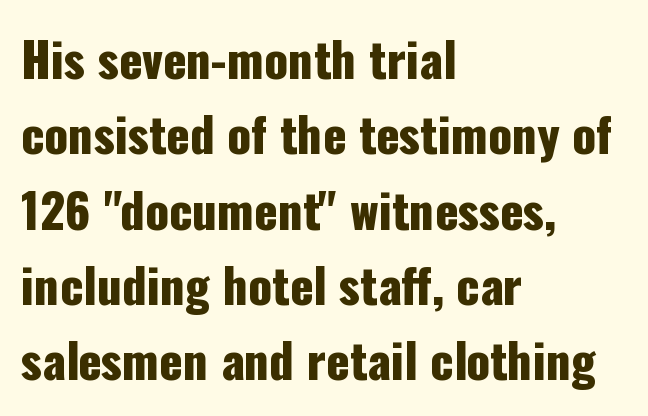
{"serif": "no", "italic": "no", "width": "condensed", "stroke_contrast": "low", "x_height": "medium", "monospaced": "no", "underline": "no", "align": "left", "line_spacing": "normal", "line_spacing_ratio": 1.57, "letter_spacing": "normal", "letter_spacing_em": 0.0, "glyph_px": 48}
